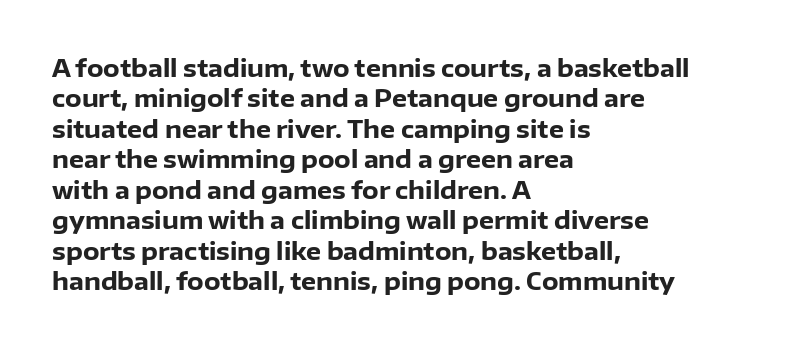
Q: Is the text bold? A: Yes.
Q: Is the text italic (slanted)? A: No, it is upright.
Q: Is the text underlined? A: No.
Q: How is the paragraph aligned? A: Left-aligned.
Q: Is the spacing between letters normal or unusually wide? A: Normal.
Q: Is the spacing between lines tight, normal or loose? A: Normal.
